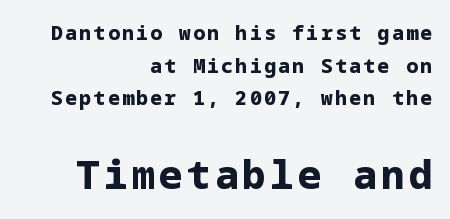
The image shows 39 px bold sans-serif type, upright; set right-aligned, normal line spacing (1.63x), not underlined; the second (bottom) block is 1.95x larger; low stroke contrast and a medium x-height.
